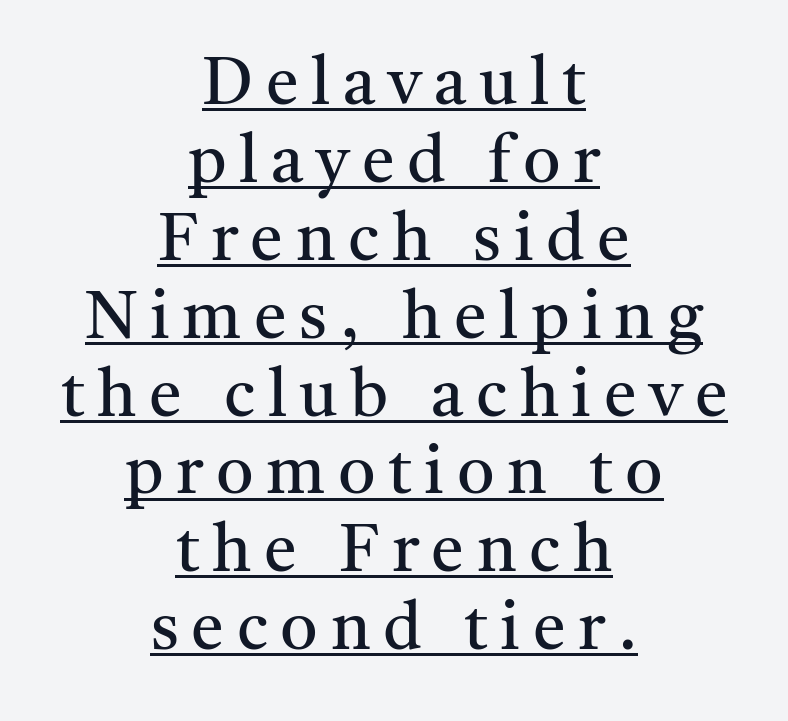
The image shows 66 px regular-weight serif type, upright; set centered, line spacing 1.18x, underlined; medium stroke contrast and a medium x-height.
